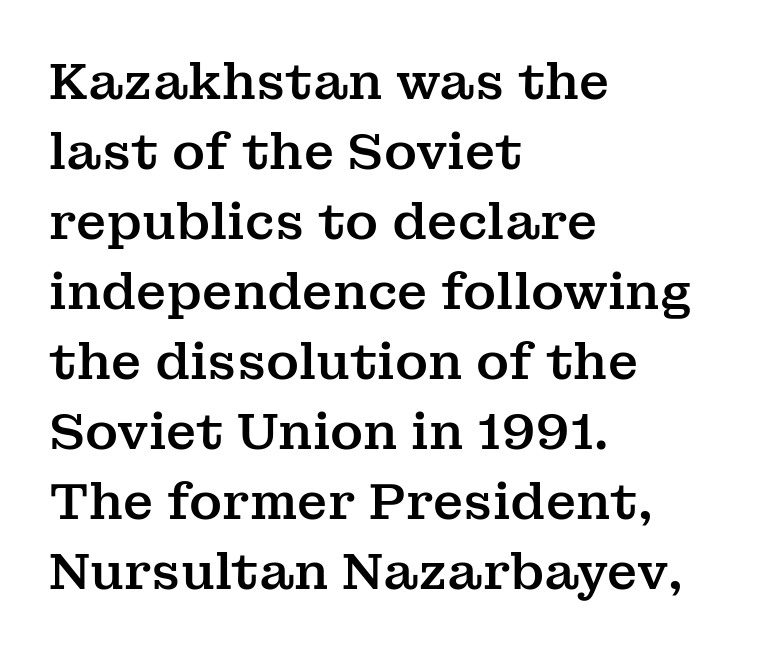
Q: Is the text italic (slanted)? A: No, it is upright.
Q: Is the typeface a serif or a sans-serif typeface? A: Serif.
Q: Is the text underlined? A: No.
Q: How is the paragraph aligned? A: Left-aligned.
Q: Is the spacing between letters normal or unusually wide? A: Normal.
Q: Is the spacing between lines tight, normal or loose? A: Normal.
Q: Width (condensed, normal, or wide)? A: Normal.
Q: Stroke contrast? A: Medium.
Q: x-height? A: Medium.
Q: Monospaced? A: No.
